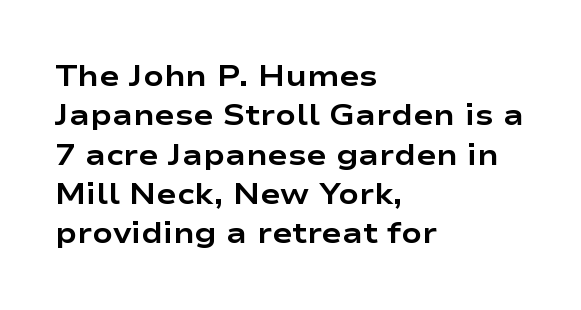
{"serif": "no", "italic": "no", "bold": "yes", "weight": "bold", "width": "wide", "stroke_contrast": "low", "x_height": "medium", "monospaced": "no", "underline": "no", "align": "left", "line_spacing": "normal", "line_spacing_ratio": 1.31, "letter_spacing": "normal", "letter_spacing_em": 0.0, "glyph_px": 30}
